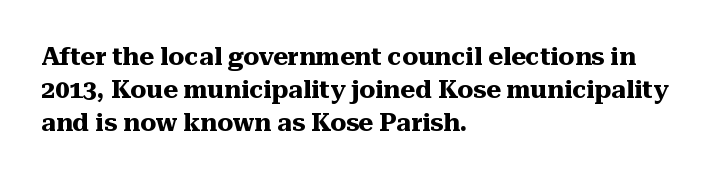
{"italic": "no", "bold": "yes", "underline": "no", "align": "left", "line_spacing": "normal", "line_spacing_ratio": 1.32, "letter_spacing": "normal", "letter_spacing_em": 0.0, "glyph_px": 25}
